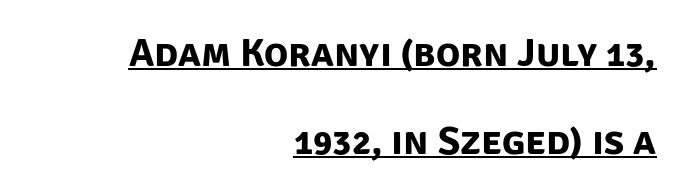
The text block is weighted toward the right margin, trailing off unevenly leftward. Character widths vary here, with narrow letters taking less room than wide ones. The face used here is rendered with its standard letterfit. A rule runs beneath these lines of type. This rendering employs a face without finishing strokes, i.e., a sans-serif. Strong, thick strokes mark this as bold type.
